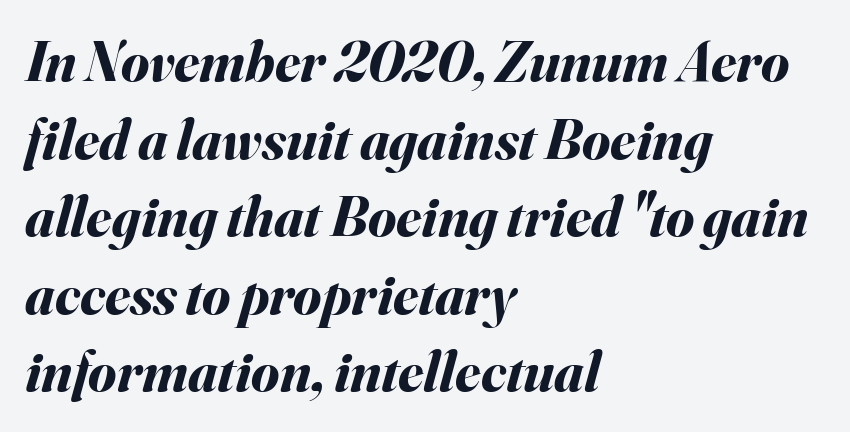
{"italic": "yes", "lean": "right", "slant_degrees": 16, "bold": "yes", "weight": "bold", "width": "normal", "stroke_contrast": "medium", "x_height": "small", "monospaced": "no", "underline": "no", "align": "left", "line_spacing": "normal", "line_spacing_ratio": 1.36, "letter_spacing": "normal", "letter_spacing_em": 0.0, "glyph_px": 57}
